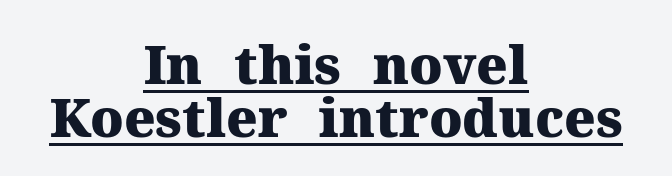
The face used here is proportionally spaced, like ordinary book or web type. The glyphs are accompanied by a horizontal stroke just below them. Both edges are ragged and mirror each other, which tells us the setting is centered. Type style note: has serifs.
